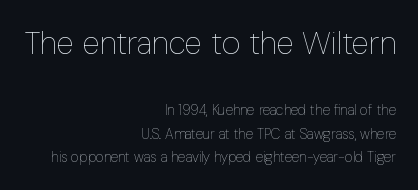
The image shows 32 px thin, condensed type, upright; set right-aligned, normal line spacing (1.68x), normal letter spacing, not underlined; the first (top) block is 2.29x larger; low stroke contrast and a medium x-height.
